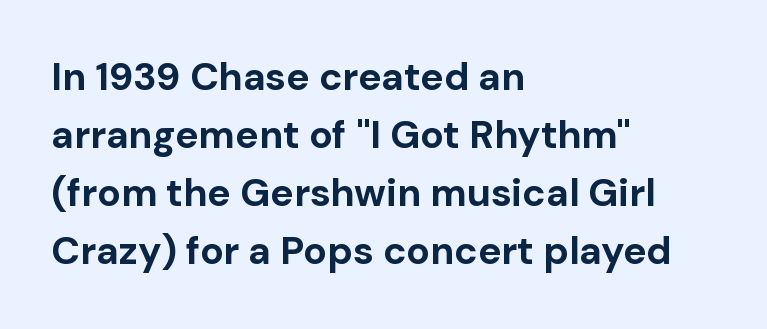
Proportional: the letters do not fall into vertical columns. As a designer I'd log this as weight 700, bold. If you drew a ruler down the left edge, every line would touch it. Observe the absence of serifs on each vertical stroke in this sample. Descenders are the only things crossing below the line.
